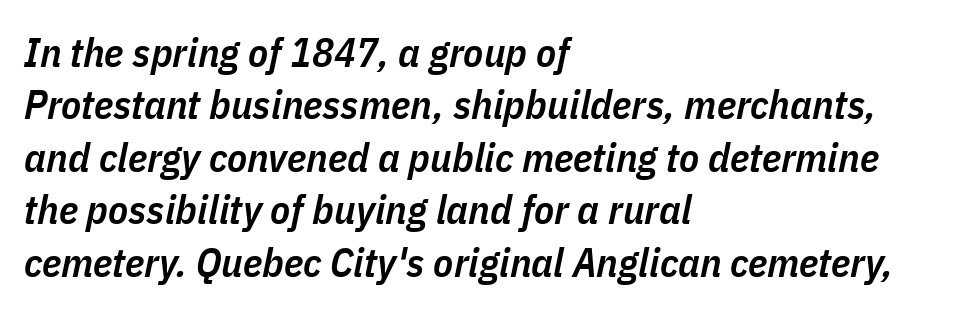
The image shows 41 px semibold, condensed type, italic (leaning right); set left-aligned, normal line spacing (1.28x), normal letter spacing, not underlined; low stroke contrast and a medium x-height.
